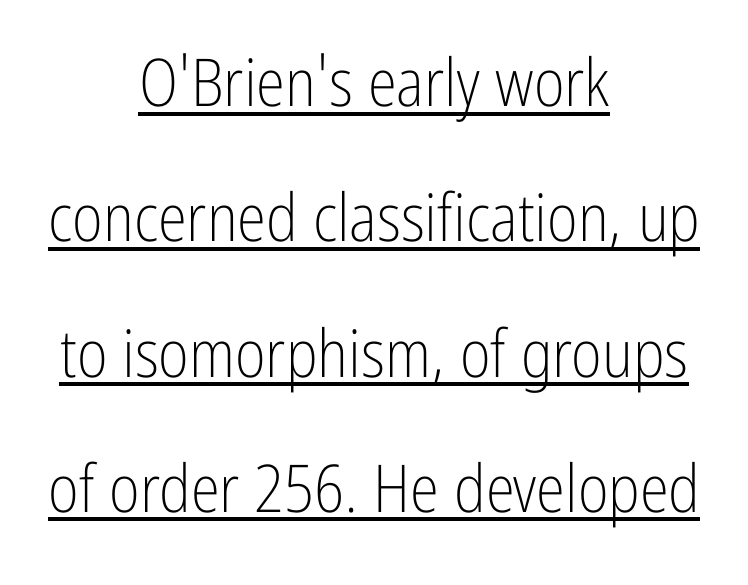
Q: Is the text bold? A: No.
Q: Is the text italic (slanted)? A: No, it is upright.
Q: Is the typeface a serif or a sans-serif typeface? A: Sans-serif.
Q: Is the text underlined? A: Yes.
Q: How is the paragraph aligned? A: Centered.
Q: Is the spacing between letters normal or unusually wide? A: Normal.
Q: Is the spacing between lines tight, normal or loose? A: Loose.
Q: Width (condensed, normal, or wide)? A: Condensed.
Q: Stroke contrast? A: Low.
Q: x-height? A: Medium.
Q: Monospaced? A: No.
